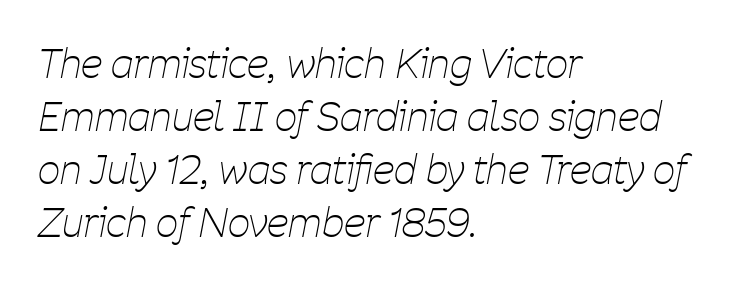
The image shows 39 px thin, condensed type, italic (leaning right); set left-aligned, normal line spacing (1.36x), normal letter spacing, not underlined; low stroke contrast and a medium x-height.
